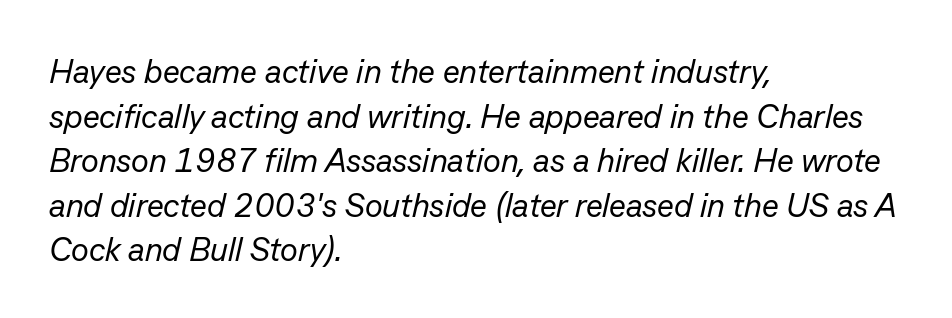
Q: Is the text bold? A: No.
Q: Is the text italic (slanted)? A: Yes, it leans right by about 13 degrees.
Q: Is the text underlined? A: No.
Q: How is the paragraph aligned? A: Left-aligned.
Q: Is the spacing between letters normal or unusually wide? A: Normal.
Q: Is the spacing between lines tight, normal or loose? A: Normal.
Q: Width (condensed, normal, or wide)? A: Normal.
Q: Stroke contrast? A: Low.
Q: x-height? A: Medium.
Q: Monospaced? A: No.
